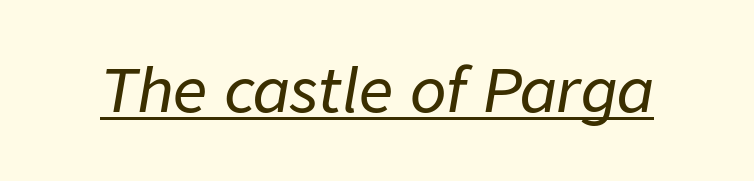
{"italic": "yes", "lean": "right", "slant_degrees": 9, "width": "normal", "stroke_contrast": "low", "x_height": "medium", "monospaced": "no", "underline": "yes", "letter_spacing": "normal", "letter_spacing_em": 0.0, "glyph_px": 60}
